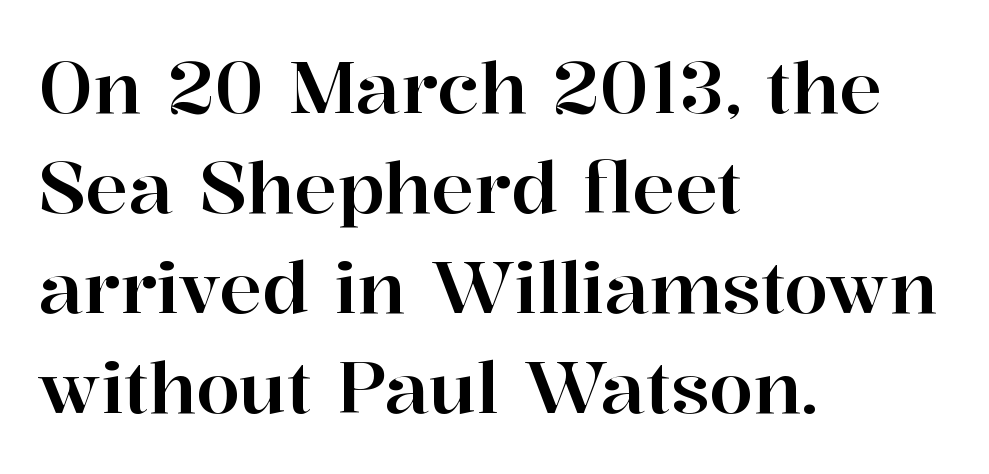
The image shows 71 px serif type, upright; set left-aligned, normal line spacing (1.41x), normal letter spacing, not underlined; high stroke contrast and a medium x-height.
